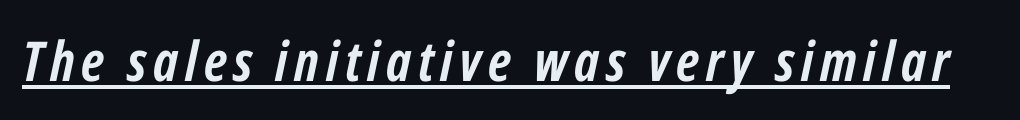
Heavy, bold letterforms. A typesetter would call this proportional, since set widths differ per character. Designer's note — italics engaged. Looks like someone drew a line under every word here.
